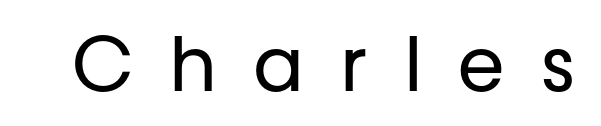
Q: Is the text bold? A: No.
Q: Is the text italic (slanted)? A: No, it is upright.
Q: Is the typeface a serif or a sans-serif typeface? A: Sans-serif.
Q: Is the text underlined? A: No.
Q: Is the spacing between letters normal or unusually wide? A: Unusually wide.
Q: Width (condensed, normal, or wide)? A: Normal.
Q: Stroke contrast? A: Low.
Q: x-height? A: Medium.
Q: Monospaced? A: No.
